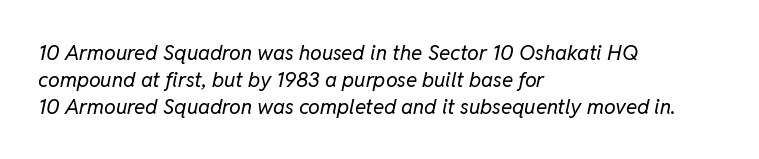
Observe the ordinary spacing: letters are neighbours, not strangers. Reading down the column, the eye jumps a familiar distance to each next line. The strokes carry an ordinary text weight at most. The lines are quadded left. The strip under each line holds only bare page. This is oblique type, the kind used for emphasis or titles.
